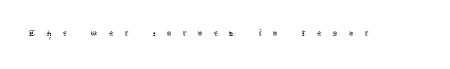
The letters look calm and open, with moderate or lighter stems. Posture: upright roman. The passage shown has open, widely tracked lettering throughout. The baseline area is clear.
